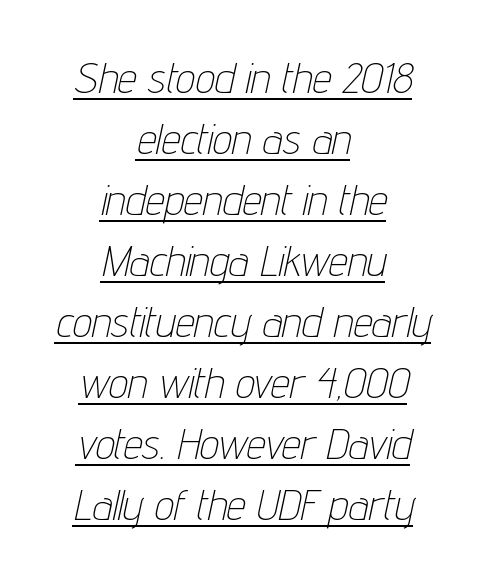
Q: Is the text bold? A: No.
Q: Is the text italic (slanted)? A: Yes, it leans right by about 12 degrees.
Q: Is the text underlined? A: Yes.
Q: How is the paragraph aligned? A: Centered.
Q: Is the spacing between letters normal or unusually wide? A: Normal.
Q: Is the spacing between lines tight, normal or loose? A: Normal.
Q: Width (condensed, normal, or wide)? A: Condensed.
Q: Stroke contrast? A: Low.
Q: x-height? A: Medium.
Q: Monospaced? A: No.
